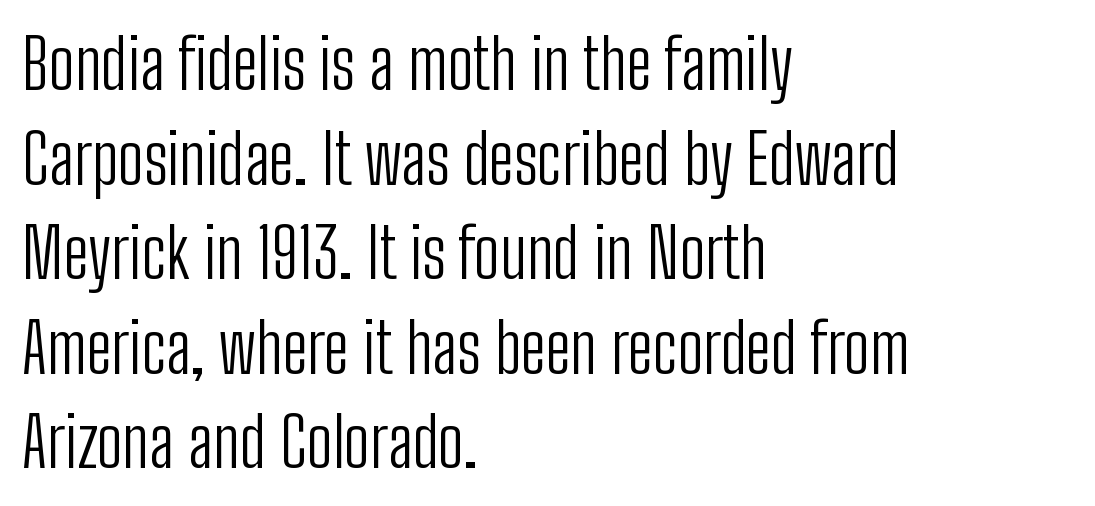
Q: Is the text bold? A: No.
Q: Is the text italic (slanted)? A: No, it is upright.
Q: Is the typeface a serif or a sans-serif typeface? A: Sans-serif.
Q: Is the text underlined? A: No.
Q: How is the paragraph aligned? A: Left-aligned.
Q: Is the spacing between letters normal or unusually wide? A: Normal.
Q: Is the spacing between lines tight, normal or loose? A: Normal.
Q: Width (condensed, normal, or wide)? A: Condensed.
Q: Stroke contrast? A: Low.
Q: x-height? A: Medium.
Q: Monospaced? A: No.
